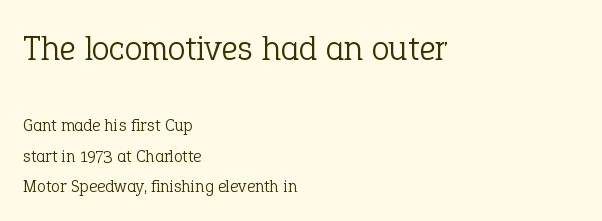
{"serif": "yes", "italic": "no", "bold": "no", "weight": "light", "width": "normal", "stroke_contrast": "low", "x_height": "medium", "monospaced": "no", "underline": "no", "align": "left", "line_spacing": "normal", "line_spacing_ratio": 1.68, "letter_spacing": "normal", "letter_spacing_em": 0.0, "larger_block": "first", "size_ratio": 2.0, "glyph_px": 36}
